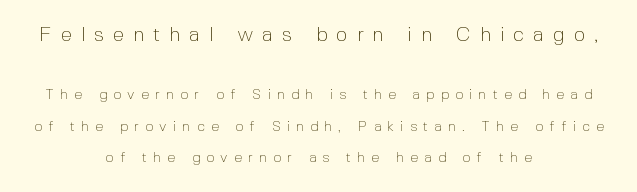
Teacher's note: observe the equal gaps on both sides — that is centered alignment. Size contrast runs from large at the top to small at the bottom. Between one letter and the next there's a generous, obvious gap. Is there any slant? The stems are plumb. The baseline area is clear. No chunkiness to these letters — they're not bold.
